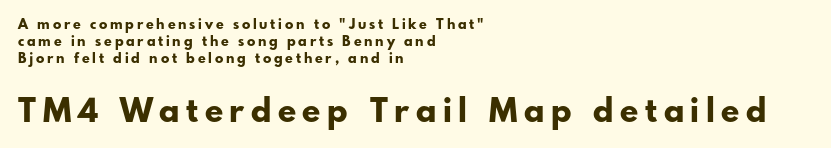
{"serif": "no", "italic": "no", "bold": "yes", "weight": "bold", "width": "normal", "stroke_contrast": "low", "x_height": "small", "monospaced": "no", "underline": "no", "align": "left", "line_spacing_ratio": 1.22, "letter_spacing": "wide", "letter_spacing_em": 0.2, "larger_block": "second", "size_ratio": 2.36, "glyph_px": 33}
